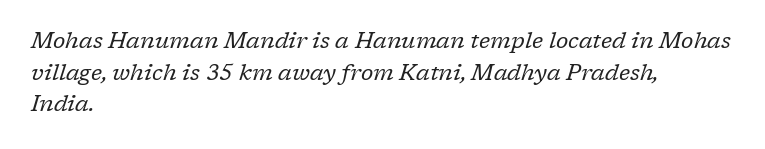
Q: Is the text bold? A: No.
Q: Is the text italic (slanted)? A: Yes, it leans right by about 17 degrees.
Q: Is the text underlined? A: No.
Q: How is the paragraph aligned? A: Left-aligned.
Q: Is the spacing between letters normal or unusually wide? A: Normal.
Q: Is the spacing between lines tight, normal or loose? A: Normal.
